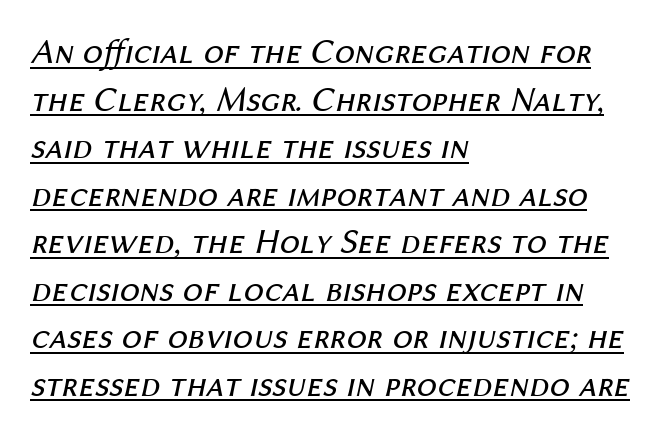
Honestly, the underline is the first thing you notice here. Letter spacing: default. Here the designer chose a conventional face with non-uniform glyph widths. Teacher's note: observe the even left margin — that is flush-left alignment. Interline gaps are of average width in this sample.
